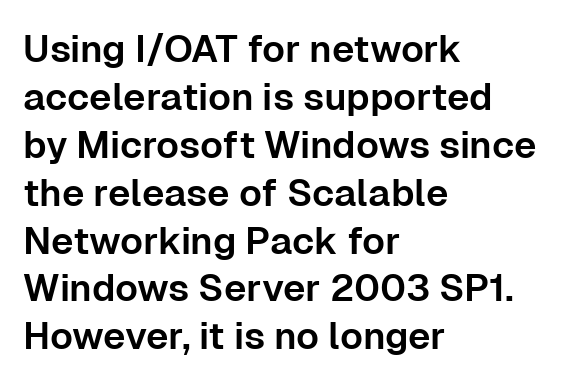
The image shows 38 px sans-serif type, upright; set left-aligned, normal line spacing (1.26x), normal letter spacing, not underlined; low stroke contrast and a medium x-height.
